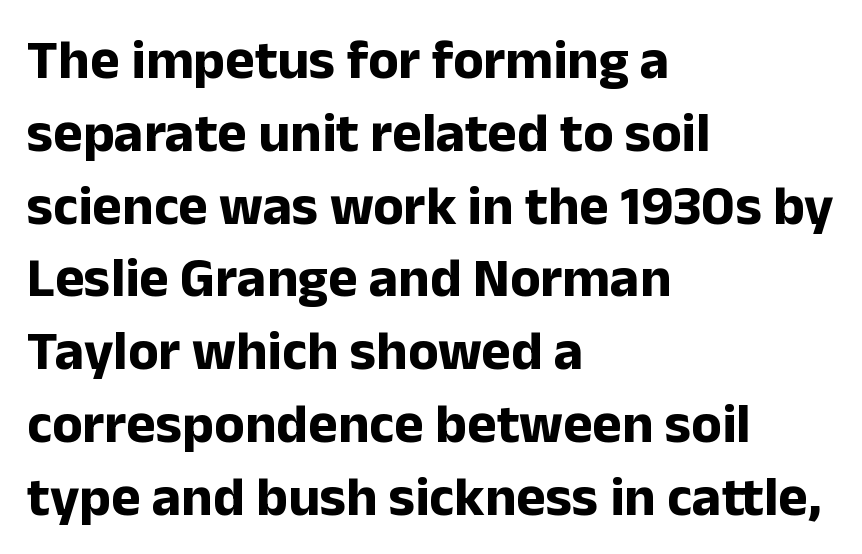
{"serif": "no", "italic": "no", "bold": "yes", "weight": "bold", "width": "normal", "stroke_contrast": "low", "x_height": "medium", "monospaced": "no", "underline": "no", "align": "left", "line_spacing": "normal", "line_spacing_ratio": 1.3, "letter_spacing": "normal", "letter_spacing_em": 0.0, "glyph_px": 56}
